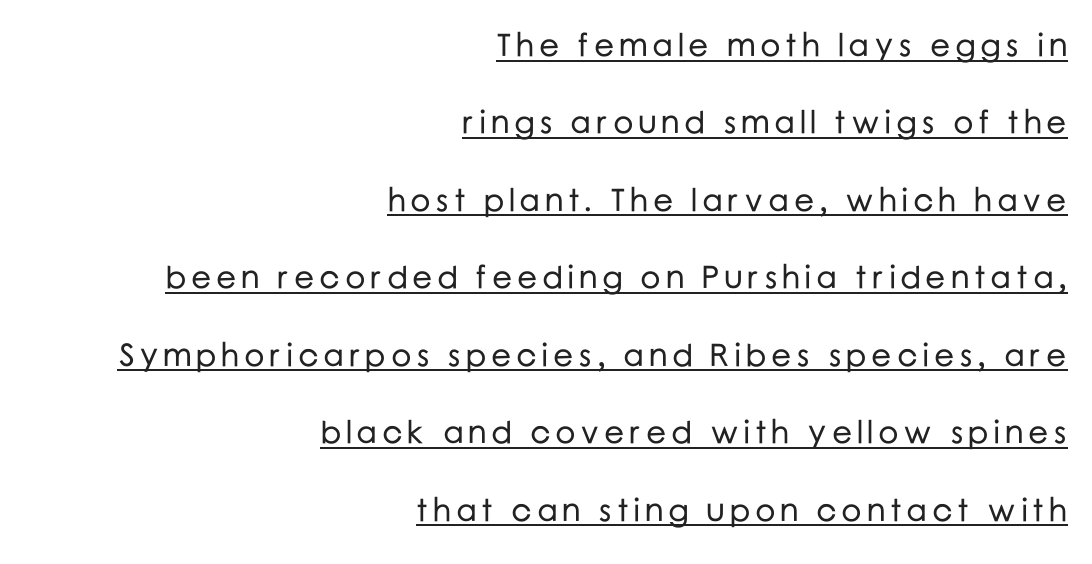
The words here are underlined. The setting favours the right margin, as signatures and pull-quotes sometimes do. Quick note: not italic, upright. The glyphs in this specimen are sans serif.
